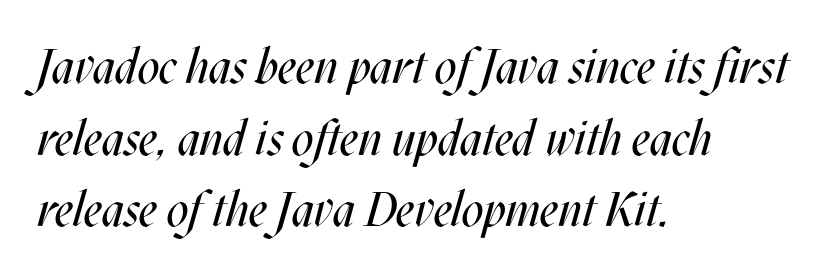
Q: Is the text bold? A: No.
Q: Is the text italic (slanted)? A: Yes, it leans right by about 17 degrees.
Q: Is the text underlined? A: No.
Q: How is the paragraph aligned? A: Left-aligned.
Q: Is the spacing between letters normal or unusually wide? A: Normal.
Q: Is the spacing between lines tight, normal or loose? A: Normal.
Q: Width (condensed, normal, or wide)? A: Condensed.
Q: Stroke contrast? A: Medium.
Q: x-height? A: Large.
Q: Monospaced? A: No.
